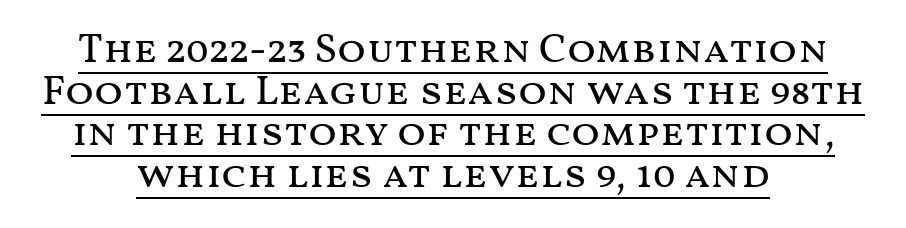
Q: Is the text bold? A: No.
Q: Is the text italic (slanted)? A: No, it is upright.
Q: Is the text underlined? A: Yes.
Q: Is the spacing between letters normal or unusually wide? A: Normal.
Q: Is the spacing between lines tight, normal or loose? A: Tight.
Q: Width (condensed, normal, or wide)? A: Wide.
Q: Stroke contrast? A: Medium.
Q: x-height? A: Medium.
Q: Monospaced? A: No.
